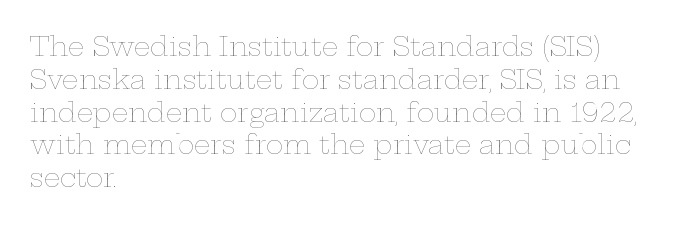
{"italic": "no", "bold": "no", "underline": "no", "align": "left", "line_spacing": "normal", "line_spacing_ratio": 1.26, "letter_spacing": "normal", "letter_spacing_em": 0.0, "glyph_px": 26}
